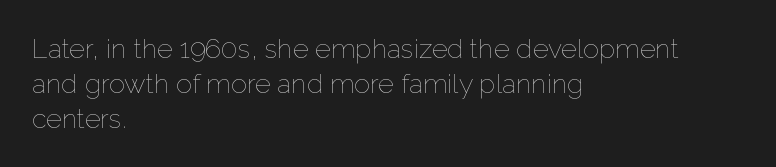
{"italic": "no", "bold": "no", "underline": "no", "align": "left", "line_spacing": "normal", "line_spacing_ratio": 1.29, "letter_spacing": "normal", "letter_spacing_em": 0.0, "glyph_px": 27}
